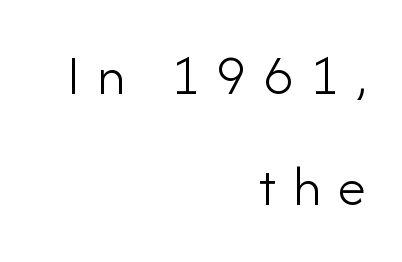
{"serif": "no", "italic": "no", "bold": "no", "weight": "light", "width": "normal", "stroke_contrast": "low", "x_height": "small", "monospaced": "no", "underline": "no", "align": "right", "line_spacing": "loose", "line_spacing_ratio": 1.92, "letter_spacing": "wide", "letter_spacing_em": 0.28, "glyph_px": 58}
